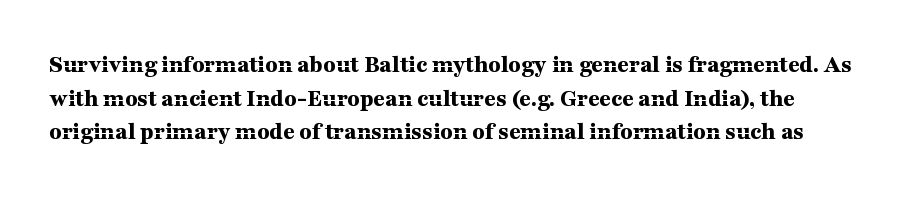
Q: Is the text bold? A: Yes.
Q: Is the text italic (slanted)? A: No, it is upright.
Q: Is the text underlined? A: No.
Q: Is the spacing between letters normal or unusually wide? A: Normal.
Q: Is the spacing between lines tight, normal or loose? A: Normal.
